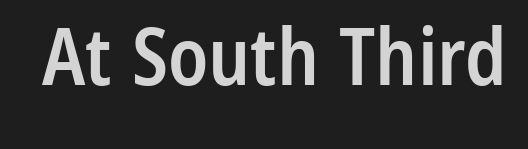
The image shows 79 px semibold, condensed sans-serif type, upright; set normal letter spacing, not underlined; low stroke contrast and a medium x-height.
